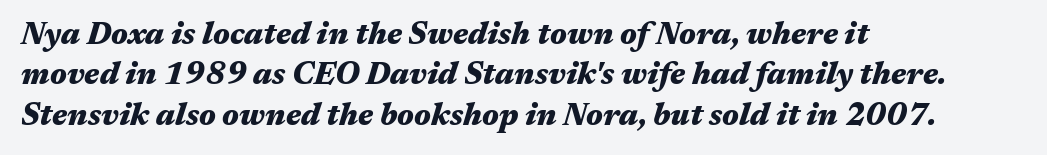
The image shows 31 px heavy, wide type, italic (leaning right); set left-aligned, normal line spacing (1.3x), normal letter spacing, not underlined; medium stroke contrast and a medium x-height.
